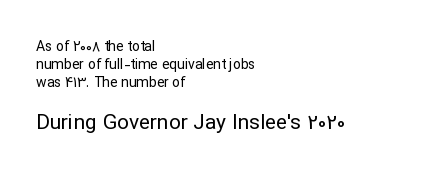
The image shows 21 px text type, upright; set left-aligned, normal line spacing (1.3x), normal letter spacing, not underlined; the second (bottom) block is 1.5x larger.
